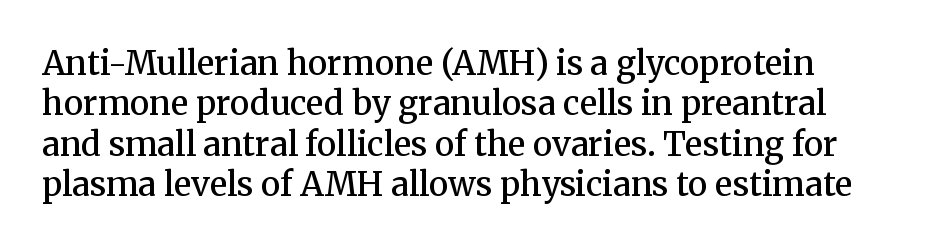
The image shows 33 px semibold serif type, upright; set line spacing 1.22x, normal letter spacing, not underlined; medium stroke contrast and a medium x-height.
